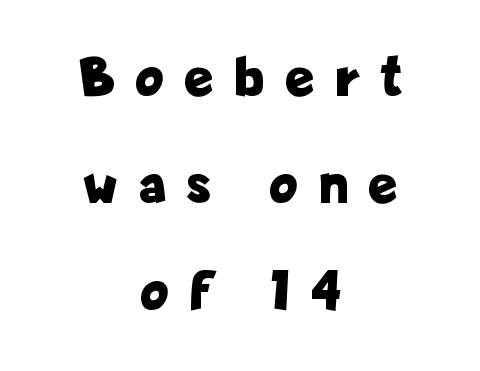
Each word looks stretched out because of the extra space between its letters. Serif or sans? Sans — the stroke terminals are bare. Descenders are the only things crossing below the line. How heavy is the stroke? Heavy — this is a bold. Each letter keeps its own natural width here, so spacing adapts to shape. The lines are quadded center.
